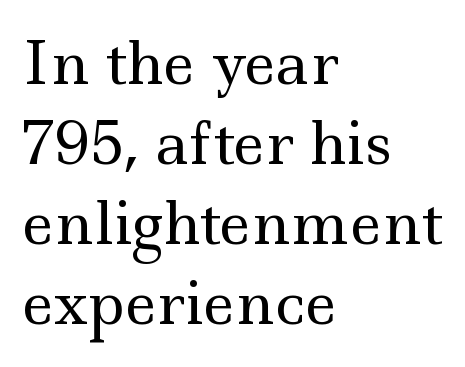
The image shows 58 px regular-weight, wide serif type, upright; set left-aligned, normal line spacing (1.38x), normal letter spacing, not underlined; a small x-height.
